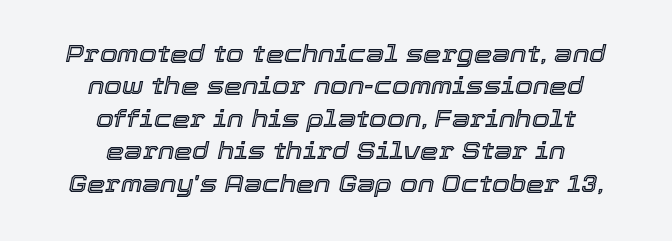
Q: Is the text italic (slanted)? A: Yes, it leans right by about 12 degrees.
Q: Is the text underlined? A: No.
Q: How is the paragraph aligned? A: Centered.
Q: Is the spacing between letters normal or unusually wide? A: Normal.
Q: Is the spacing between lines tight, normal or loose? A: Normal.
